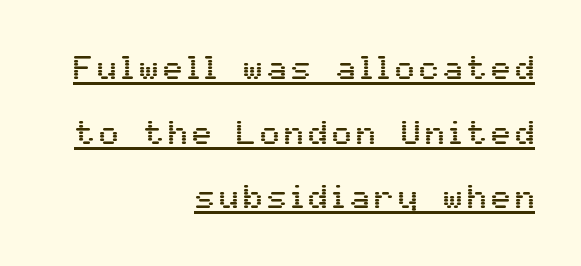
{"serif": "no", "italic": "no", "width": "normal", "stroke_contrast": "medium", "x_height": "medium", "monospaced": "no", "underline": "yes", "align": "right", "line_spacing": "loose", "line_spacing_ratio": 2.02, "glyph_px": 32}
